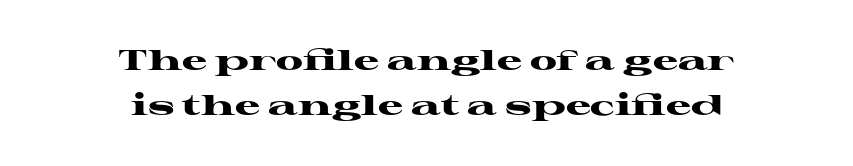
Q: Is the text bold? A: Yes.
Q: Is the text italic (slanted)? A: No, it is upright.
Q: Is the typeface a serif or a sans-serif typeface? A: Serif.
Q: Is the text underlined? A: No.
Q: How is the paragraph aligned? A: Centered.
Q: Is the spacing between letters normal or unusually wide? A: Normal.
Q: Is the spacing between lines tight, normal or loose? A: Normal.
Q: Width (condensed, normal, or wide)? A: Wide.
Q: Stroke contrast? A: High.
Q: x-height? A: Medium.
Q: Monospaced? A: No.
